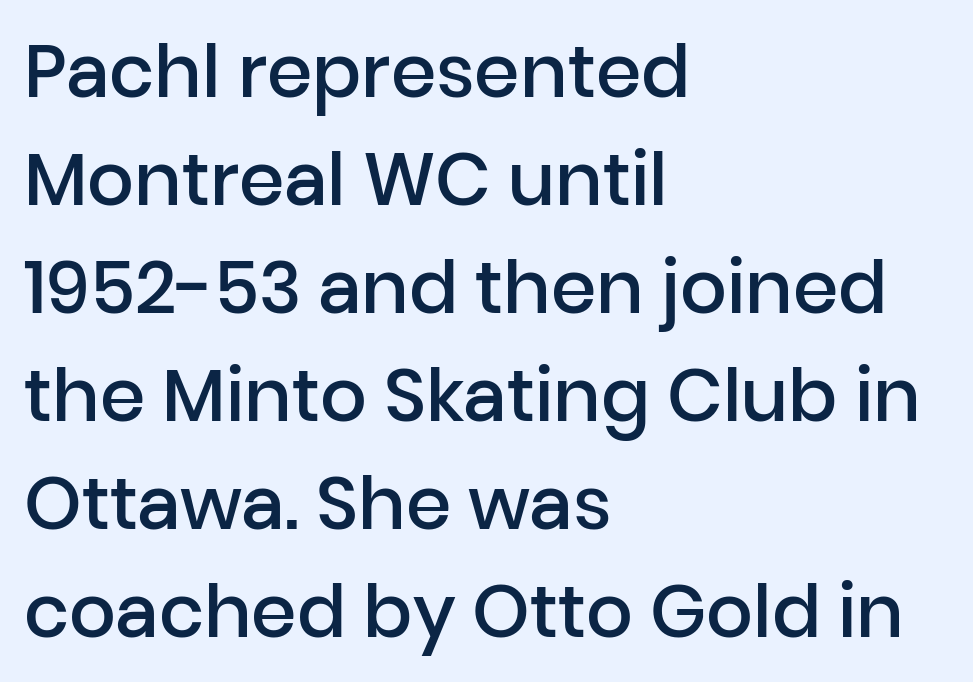
Q: Is the text bold? A: Semi-bold.
Q: Is the text italic (slanted)? A: No, it is upright.
Q: Is the typeface a serif or a sans-serif typeface? A: Sans-serif.
Q: Is the text underlined? A: No.
Q: How is the paragraph aligned? A: Left-aligned.
Q: Is the spacing between letters normal or unusually wide? A: Normal.
Q: Is the spacing between lines tight, normal or loose? A: Normal.
Q: Width (condensed, normal, or wide)? A: Normal.
Q: Stroke contrast? A: Low.
Q: x-height? A: Medium.
Q: Monospaced? A: No.
